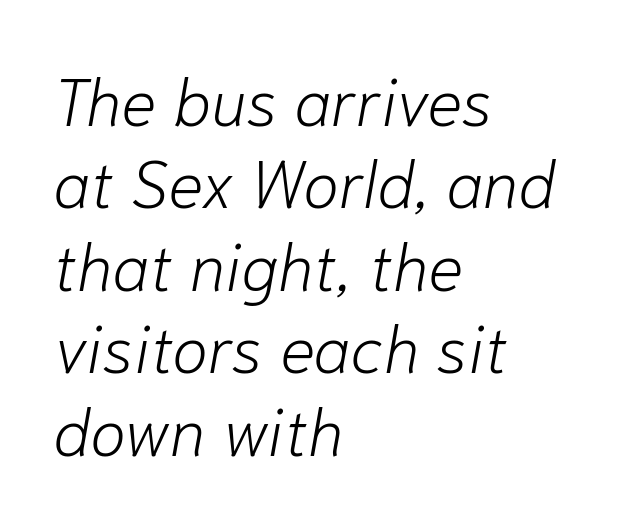
The area under the type is left untouched. Compared with typical paragraphs, the rows here are spaced about the same. Between one letter and the next there's only the usual sliver of space. Character widths vary here, with narrow letters taking less room than wide ones. Compared with a centered layout, this one pins lines to the left instead.
